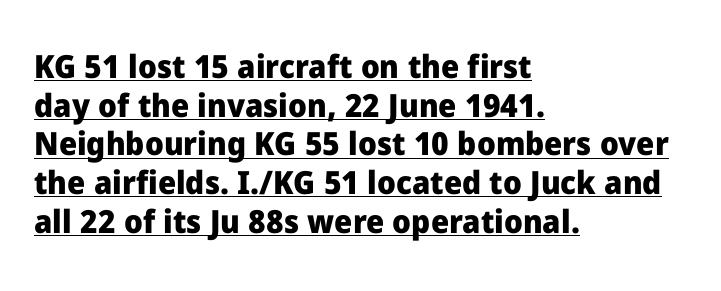
Q: Is the text bold? A: Yes.
Q: Is the text italic (slanted)? A: No, it is upright.
Q: Is the typeface a serif or a sans-serif typeface? A: Sans-serif.
Q: Is the text underlined? A: Yes.
Q: How is the paragraph aligned? A: Left-aligned.
Q: Is the spacing between letters normal or unusually wide? A: Normal.
Q: Width (condensed, normal, or wide)? A: Normal.
Q: Stroke contrast? A: Low.
Q: x-height? A: Medium.
Q: Monospaced? A: No.
